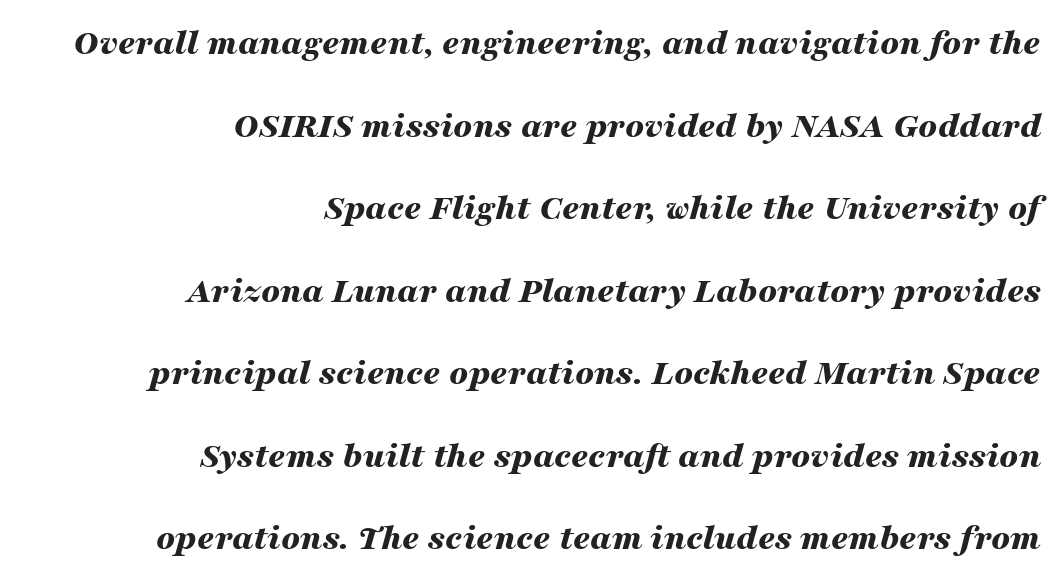
The image shows 37 px bold, wide type, italic (leaning right); set right-aligned, loose line spacing (2.23x), normal letter spacing, not underlined; medium stroke contrast and a medium x-height.
